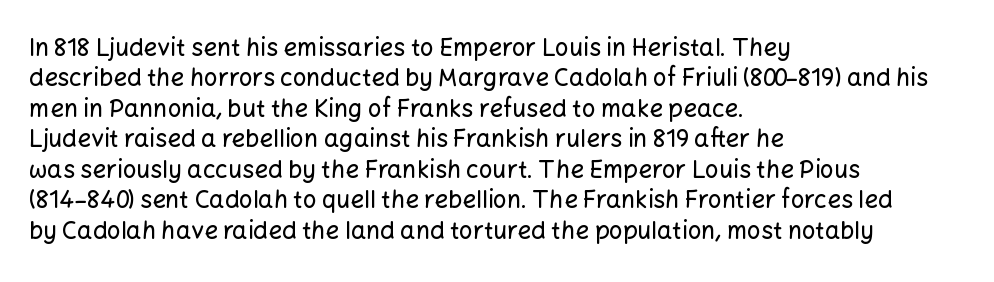
The image shows 24 px text type, upright; set left-aligned, normal line spacing (1.27x), normal letter spacing, not underlined.
